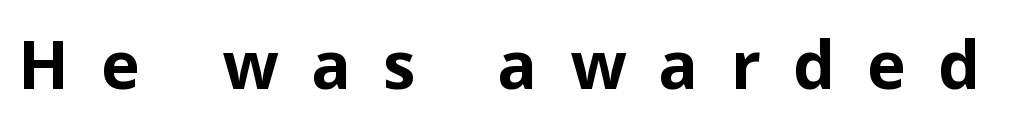
Check the space under the baseline: it is left empty. The specimen reads as upright at a glance. Nope, no serifs anywhere on these letters. Compared with typical body copy, the letter spacing here is much looser. A dark, heavy texture on the line: the type is bold. Proportional: the letters do not fall into vertical columns.
